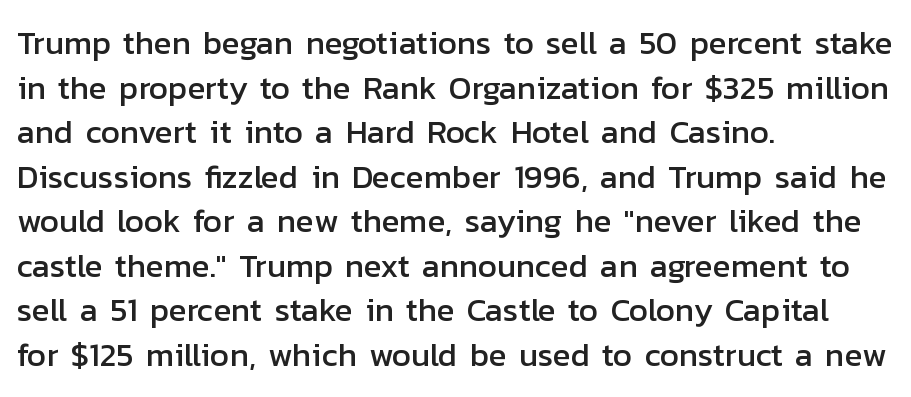
{"serif": "no", "italic": "no", "width": "normal", "stroke_contrast": "low", "x_height": "medium", "monospaced": "no", "underline": "no", "align": "left", "line_spacing": "normal", "line_spacing_ratio": 1.35, "letter_spacing": "normal", "letter_spacing_em": 0.0, "glyph_px": 33}
